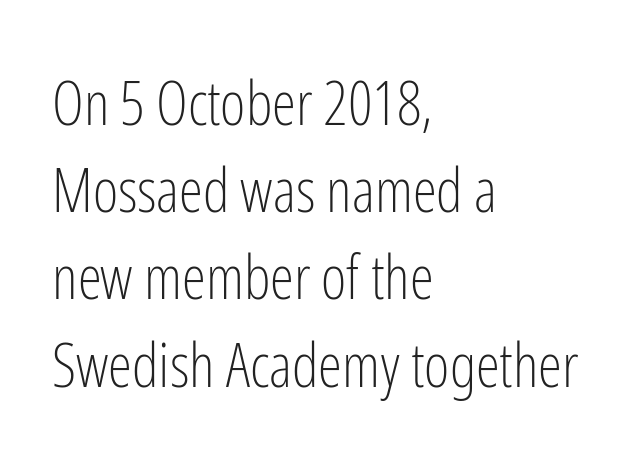
The image shows 61 px light, condensed sans-serif type, upright; set left-aligned, normal line spacing (1.43x), normal letter spacing, not underlined; low stroke contrast and a medium x-height.
